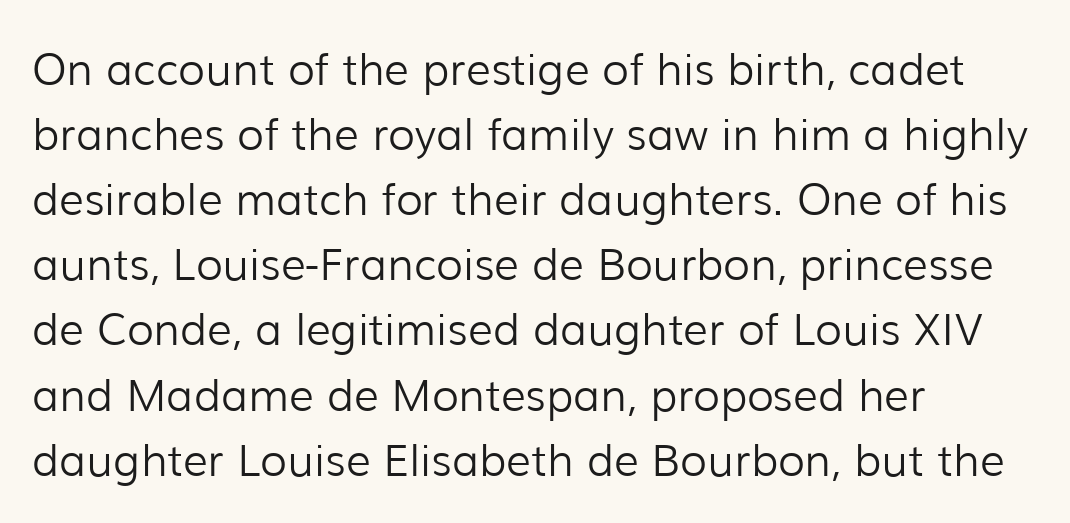
{"serif": "no", "italic": "no", "bold": "no", "weight": "light", "width": "normal", "stroke_contrast": "low", "x_height": "medium", "monospaced": "no", "underline": "no", "align": "left", "line_spacing": "normal", "line_spacing_ratio": 1.48, "letter_spacing": "normal", "letter_spacing_em": 0.0, "glyph_px": 44}
